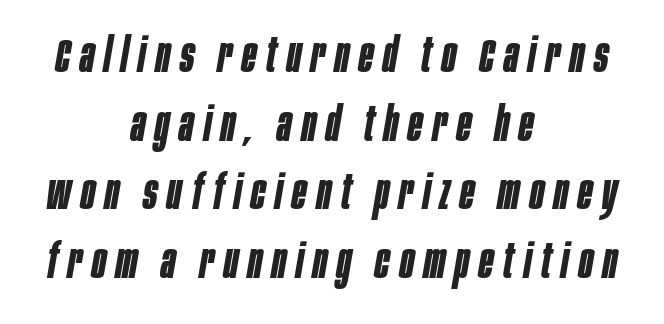
{"italic": "yes", "lean": "right", "slant_degrees": 10, "bold": "yes", "weight": "bold", "width": "condensed", "stroke_contrast": "low", "x_height": "large", "monospaced": "no", "underline": "no", "align": "center", "line_spacing": "normal", "line_spacing_ratio": 1.46, "letter_spacing": "wide", "letter_spacing_em": 0.21, "glyph_px": 47}
